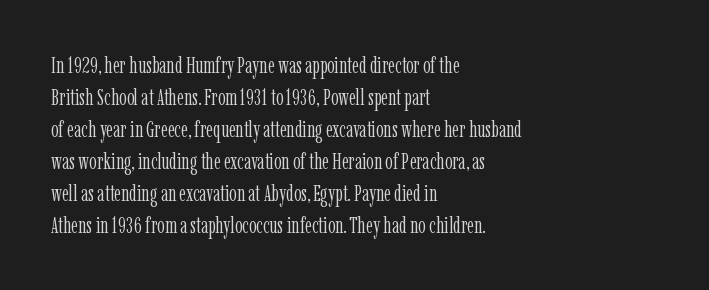
{"italic": "no", "bold": "no", "underline": "no", "align": "left", "line_spacing": "normal", "line_spacing_ratio": 1.39, "letter_spacing": "normal", "letter_spacing_em": 0.0, "glyph_px": 23}
